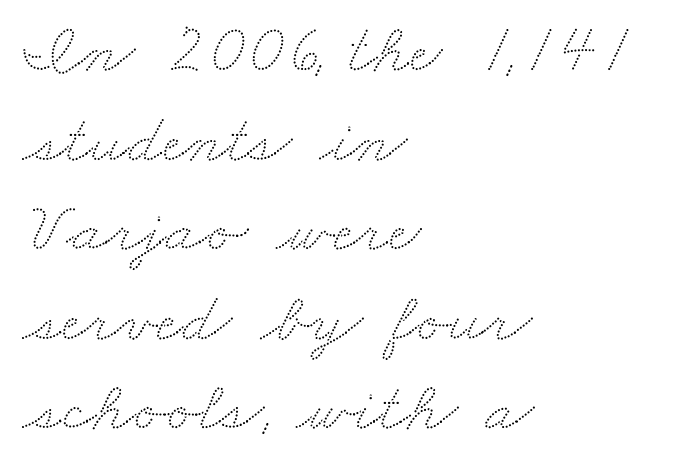
Q: Is the text underlined? A: No.
Q: How is the paragraph aligned? A: Left-aligned.
Q: Is the spacing between letters normal or unusually wide? A: Normal.
Q: Is the spacing between lines tight, normal or loose? A: Normal.
Q: Width (condensed, normal, or wide)? A: Wide.
Q: Stroke contrast? A: Low.
Q: x-height? A: Small.
Q: Monospaced? A: No.
